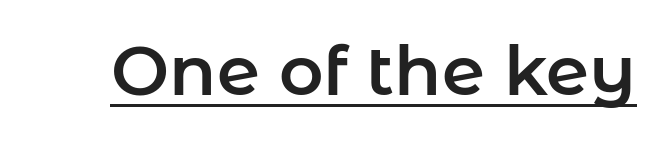
{"serif": "no", "italic": "no", "width": "normal", "stroke_contrast": "low", "x_height": "medium", "monospaced": "no", "underline": "yes", "letter_spacing": "normal", "letter_spacing_em": 0.0, "glyph_px": 69}
